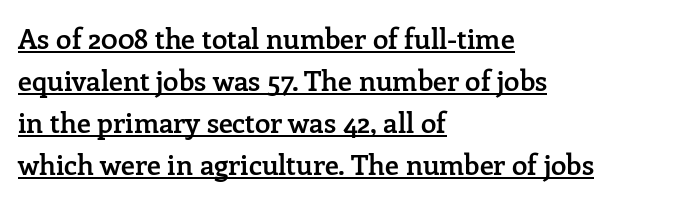
The lines sit at an ordinary, default distance from one another. The font family rendered here belongs to the serif group. The face used here is proportionally spaced, like ordinary book or web type. These lines are set flush left with a ragged right edge. Nope, not italic — everything's standing straight.
